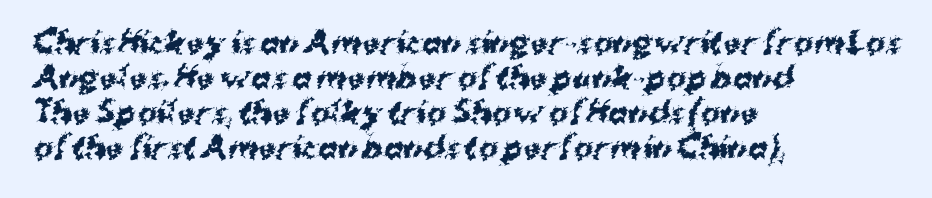
Q: Is the text bold? A: Yes.
Q: Is the typeface a serif or a sans-serif typeface? A: Sans-serif.
Q: Is the text underlined? A: No.
Q: How is the paragraph aligned? A: Left-aligned.
Q: Is the spacing between letters normal or unusually wide? A: Normal.
Q: Width (condensed, normal, or wide)? A: Normal.
Q: Stroke contrast? A: Medium.
Q: x-height? A: Medium.
Q: Monospaced? A: No.
